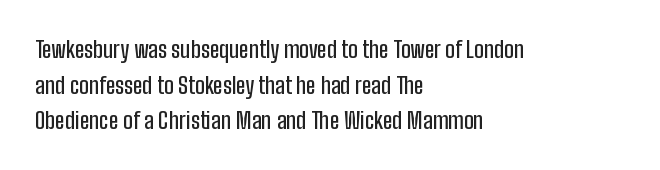
The image shows 23 px text type, upright; set left-aligned, normal line spacing (1.55x), normal letter spacing, not underlined.
